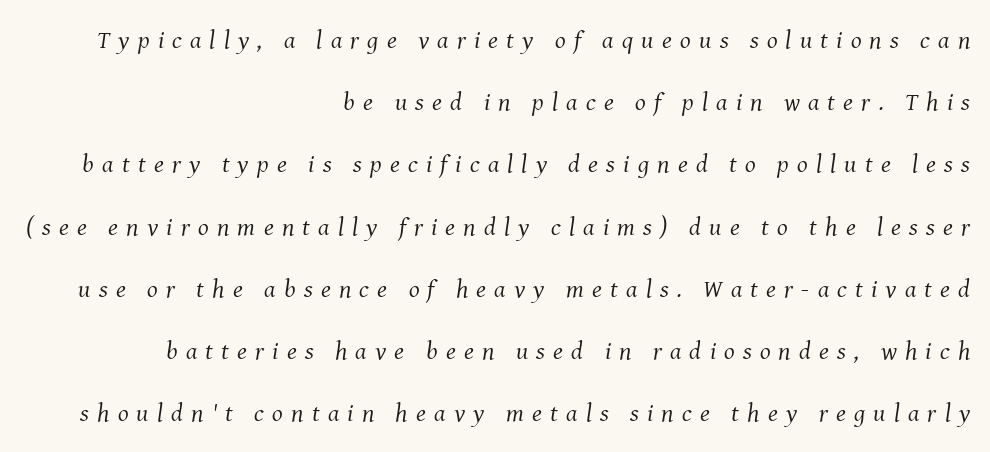
Q: Is the text bold? A: No.
Q: Is the text italic (slanted)? A: Yes, it leans right by about 8 degrees.
Q: Is the text underlined? A: No.
Q: How is the paragraph aligned? A: Right-aligned.
Q: Is the spacing between letters normal or unusually wide? A: Unusually wide.
Q: Is the spacing between lines tight, normal or loose? A: Loose.
